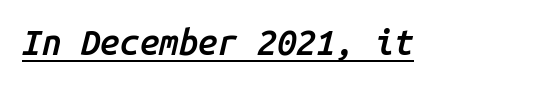
The image shows 35 px semibold type, italic (leaning right), monospaced; set normal letter spacing, underlined; low stroke contrast and a medium x-height.
